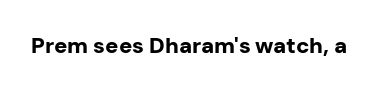
The image shows 22 px bold type, upright; set normal letter spacing, not underlined.
